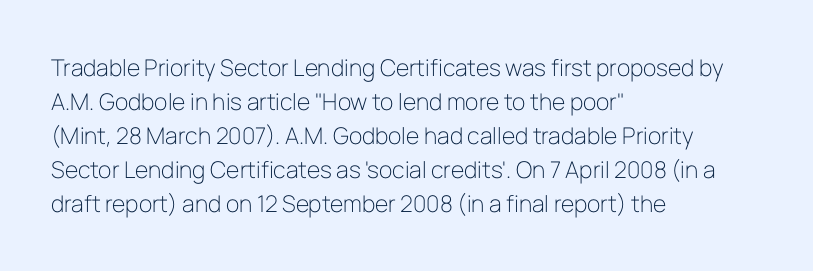
The type sits square on the baseline with zero lean. Stem width sits at or under what a default text font uses. Horizontally, the lines are justified to the leading edge only. This sample keeps an unexceptional amount of space between lines. The space beneath each line is pristine and unruled. There is no visible air inserted between adjacent glyphs.
